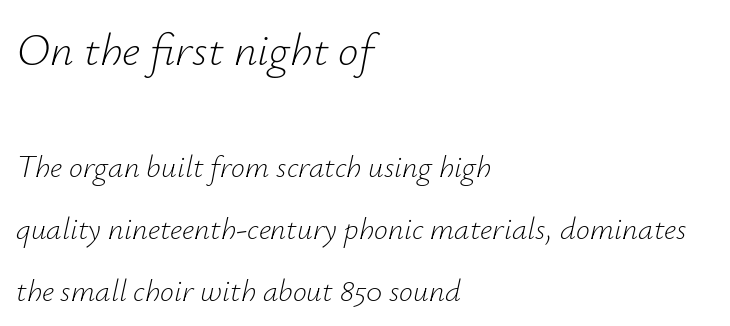
{"italic": "yes", "lean": "right", "slant_degrees": 12, "bold": "no", "weight": "light", "width": "normal", "stroke_contrast": "low", "x_height": "small", "monospaced": "no", "underline": "no", "align": "left", "line_spacing": "loose", "line_spacing_ratio": 1.99, "letter_spacing": "normal", "letter_spacing_em": 0.0, "larger_block": "first", "size_ratio": 1.48, "glyph_px": 46}
